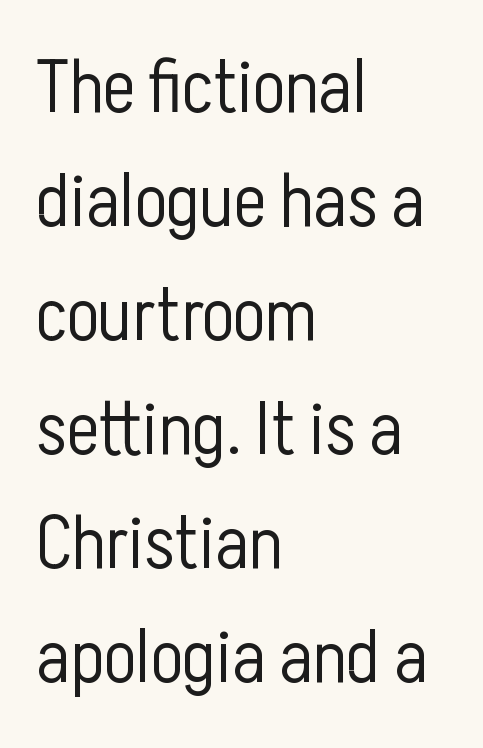
Q: Is the text bold? A: No.
Q: Is the text italic (slanted)? A: No, it is upright.
Q: Is the typeface a serif or a sans-serif typeface? A: Sans-serif.
Q: Is the text underlined? A: No.
Q: How is the paragraph aligned? A: Left-aligned.
Q: Is the spacing between letters normal or unusually wide? A: Normal.
Q: Is the spacing between lines tight, normal or loose? A: Normal.
Q: Width (condensed, normal, or wide)? A: Condensed.
Q: Stroke contrast? A: Low.
Q: x-height? A: Medium.
Q: Monospaced? A: No.
